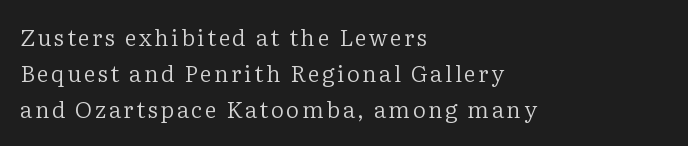
{"italic": "no", "bold": "no", "underline": "no", "align": "left", "line_spacing": "normal", "line_spacing_ratio": 1.57, "glyph_px": 23}
